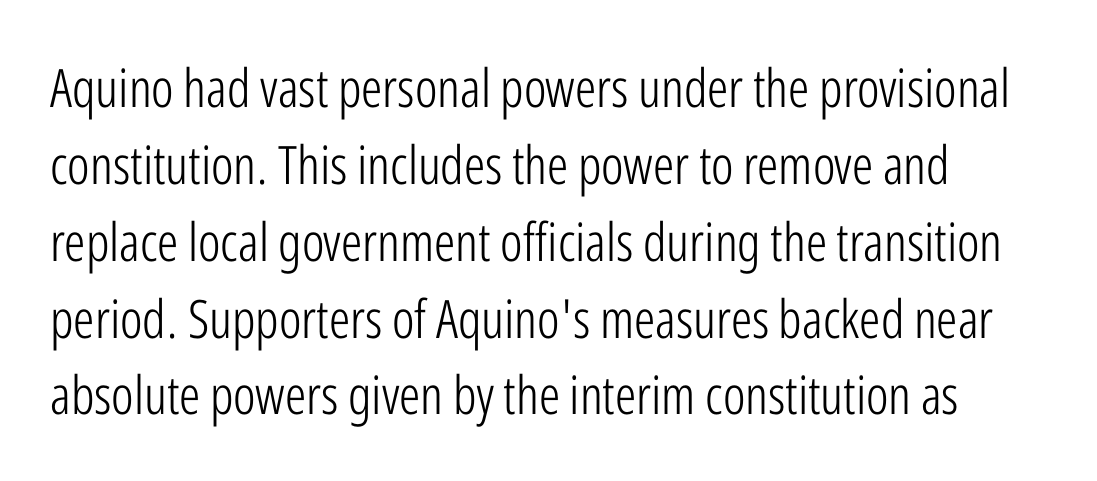
{"serif": "no", "italic": "no", "bold": "no", "weight": "light", "width": "condensed", "stroke_contrast": "low", "x_height": "medium", "monospaced": "no", "underline": "no", "line_spacing": "normal", "line_spacing_ratio": 1.45, "letter_spacing": "normal", "letter_spacing_em": 0.0, "glyph_px": 53}
